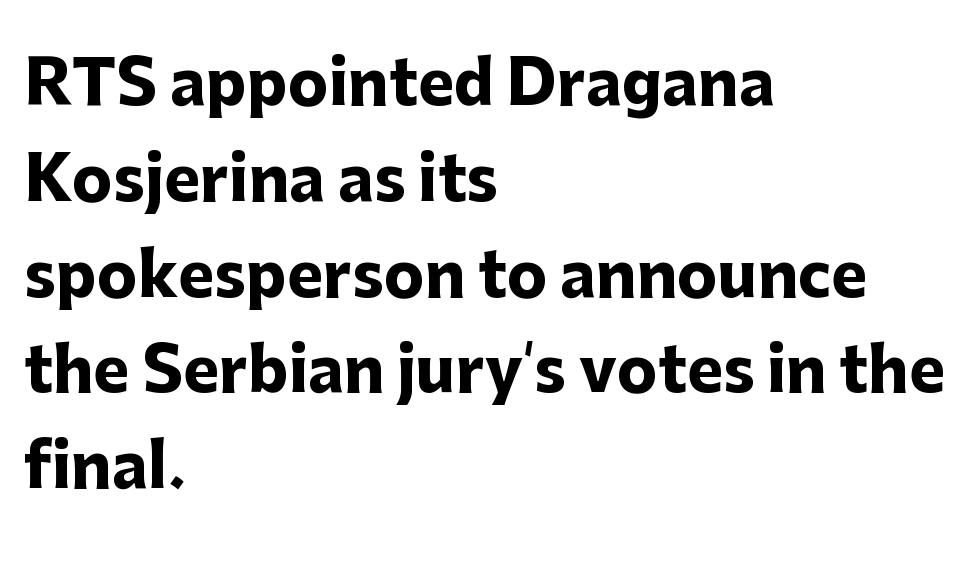
Does the copy run flush right? No — it runs flush left. Any mark beneath the type? The region is blank. Honestly, the row spacing looks completely unremarkable. Heavy, bold letterforms. To sum up the face: it is a sans, with no serifs.
